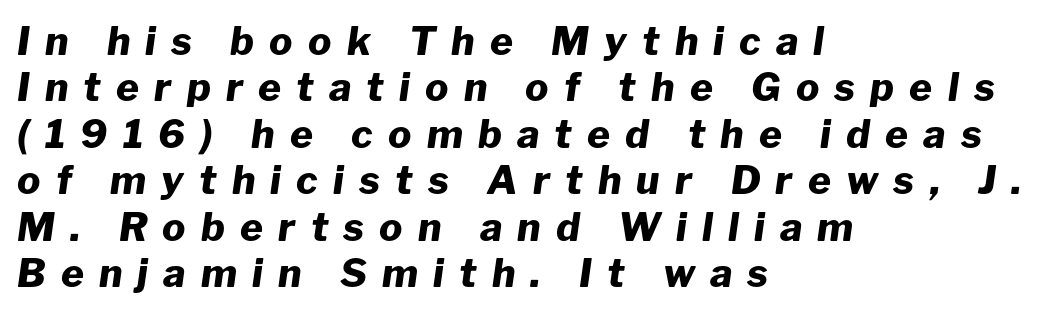
The image shows 39 px heavy type, italic (leaning right); set left-aligned, line spacing 1.19x, unusually wide letter spacing (+0.39 em), not underlined; low stroke contrast and a medium x-height.
